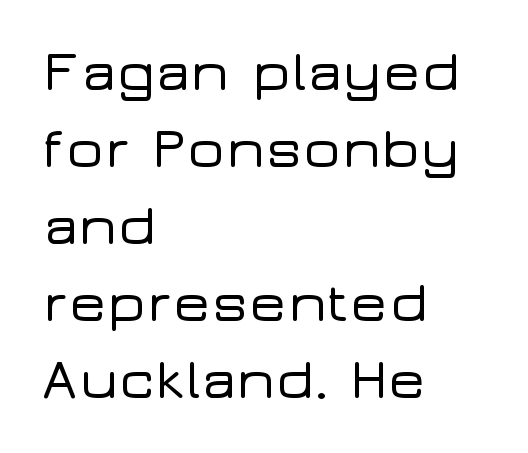
The image shows 57 px wide sans-serif type, upright; set left-aligned, normal line spacing (1.35x), normal letter spacing, not underlined; low stroke contrast and a medium x-height.
